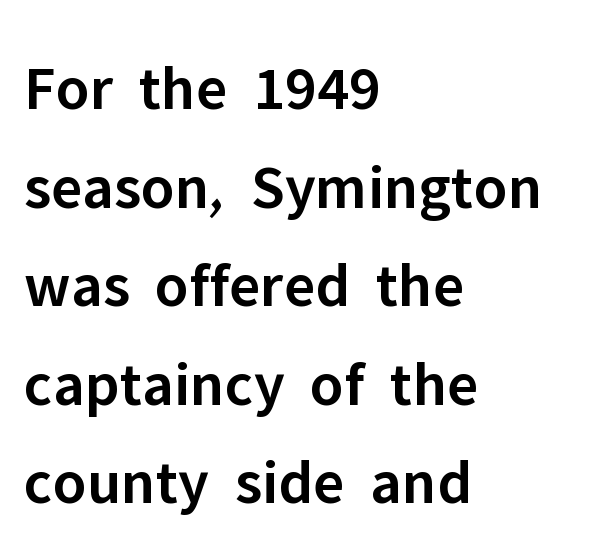
Q: Is the text bold? A: Semi-bold.
Q: Is the text italic (slanted)? A: No, it is upright.
Q: Is the typeface a serif or a sans-serif typeface? A: Sans-serif.
Q: Is the text underlined? A: No.
Q: How is the paragraph aligned? A: Left-aligned.
Q: Is the spacing between letters normal or unusually wide? A: Normal.
Q: Is the spacing between lines tight, normal or loose? A: Normal.
Q: Width (condensed, normal, or wide)? A: Normal.
Q: Stroke contrast? A: Low.
Q: x-height? A: Medium.
Q: Monospaced? A: No.
